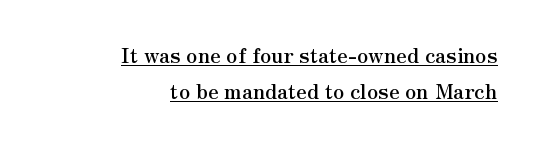
Style check: upright. These lines are set flush right with a ragged left edge. Does the leading feel generous? No, just average. The horizontal fit of the characters is conventional and even. Beneath each row of characters lies a ruled line.
